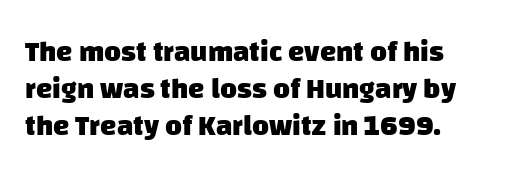
The image shows 29 px heavy sans-serif type; set left-aligned, normal line spacing (1.28x), normal letter spacing, not underlined; low stroke contrast and a large x-height.
